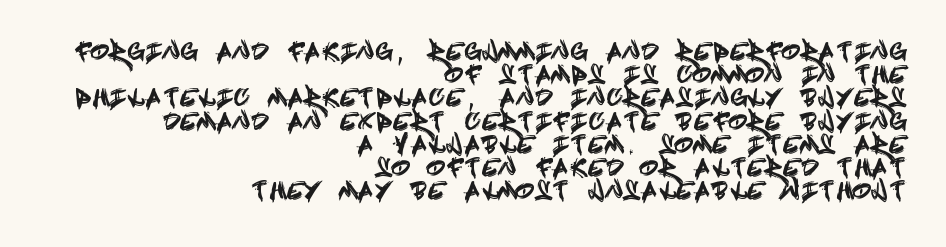
Characters follow at a spacing far wider than the type designer built in. The text block is weighted toward the right margin, trailing off unevenly leftward. Descenders are the only things crossing below the line. These lines huddle together more closely than default settings would place them.
